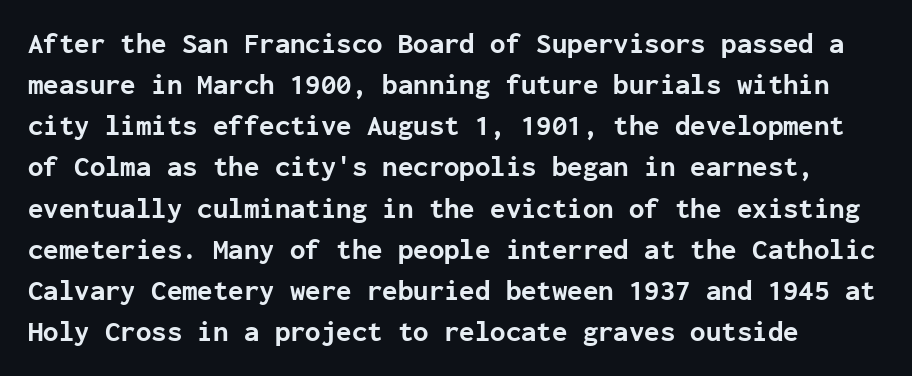
The image shows 28 px bold sans-serif type, upright, monospaced; set left-aligned, normal line spacing (1.47x), normal letter spacing, not underlined; low stroke contrast and a medium x-height.
